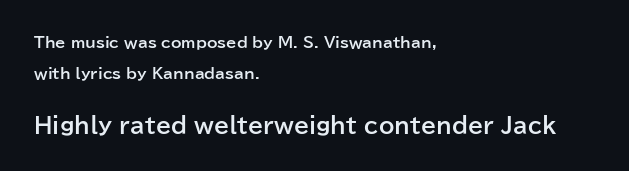
Q: Is the text bold? A: Yes.
Q: Is the text italic (slanted)? A: No, it is upright.
Q: Is the text underlined? A: No.
Q: How is the paragraph aligned? A: Left-aligned.
Q: Is the spacing between letters normal or unusually wide? A: Normal.
Q: Is the spacing between lines tight, normal or loose? A: Loose.
Q: Which block of text is set in a larger size, the first (top) or the second (bottom)? A: The second (bottom) one.
